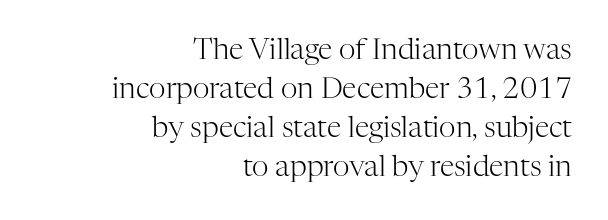
{"serif": "yes", "italic": "no", "bold": "no", "weight": "light", "width": "normal", "stroke_contrast": "high", "x_height": "medium", "monospaced": "no", "underline": "no", "align": "right", "line_spacing": "normal", "line_spacing_ratio": 1.35, "letter_spacing": "normal", "letter_spacing_em": 0.0, "glyph_px": 29}
